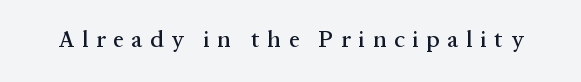
Glyph-to-glyph distance is far greater than everyday printed text. The type sits square on the baseline with zero lean. The gap between lines stays unmarked.
